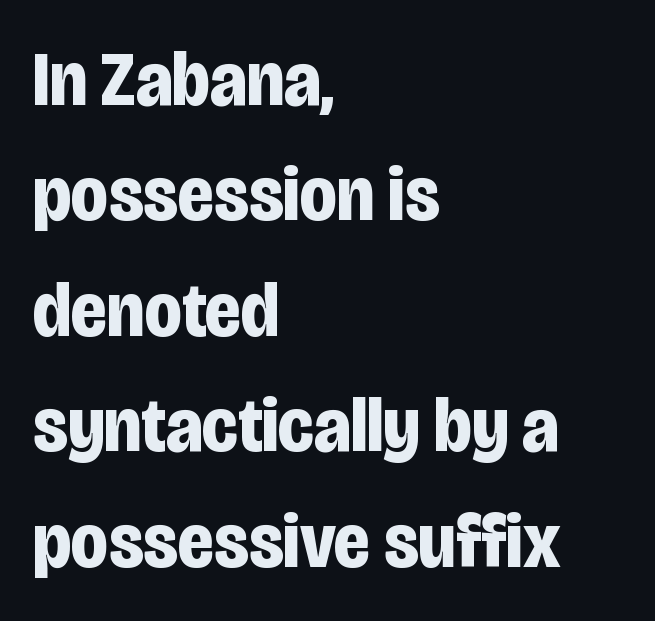
Q: Is the text bold? A: Yes.
Q: Is the text italic (slanted)? A: No, it is upright.
Q: Is the typeface a serif or a sans-serif typeface? A: Sans-serif.
Q: Is the text underlined? A: No.
Q: How is the paragraph aligned? A: Left-aligned.
Q: Is the spacing between letters normal or unusually wide? A: Normal.
Q: Is the spacing between lines tight, normal or loose? A: Normal.
Q: Width (condensed, normal, or wide)? A: Condensed.
Q: Stroke contrast? A: Low.
Q: x-height? A: Large.
Q: Monospaced? A: No.
